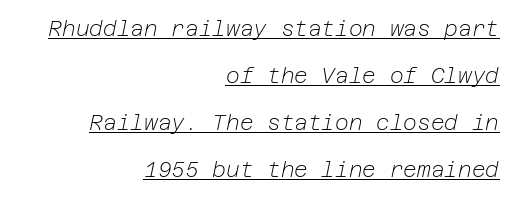
The image shows 21 px text type, italic (leaning right); set right-aligned, loose line spacing (2.24x), normal letter spacing, underlined.
